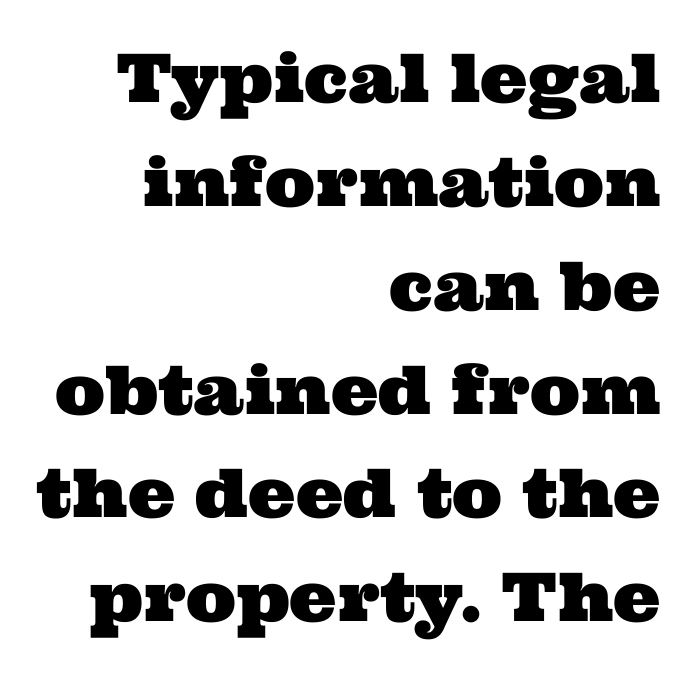
Q: Is the typeface a serif or a sans-serif typeface? A: Serif.
Q: Is the text underlined? A: No.
Q: How is the paragraph aligned? A: Right-aligned.
Q: Is the spacing between letters normal or unusually wide? A: Normal.
Q: Is the spacing between lines tight, normal or loose? A: Normal.
Q: Width (condensed, normal, or wide)? A: Wide.
Q: Stroke contrast? A: Medium.
Q: x-height? A: Medium.
Q: Monospaced? A: No.
